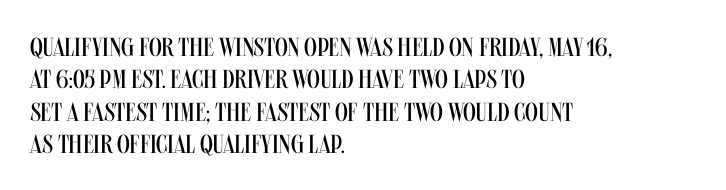
Line spacing here is normal. Nobody touched the tracking dial on this one. Quick note: underline off. Designer's note — italics off, roman on. The lines are quadded left.
